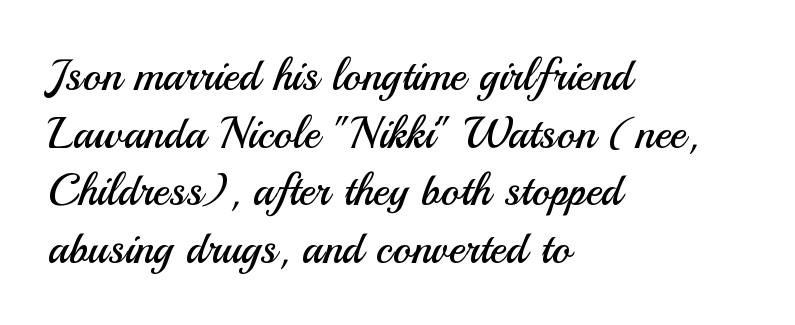
The image shows 44 px regular-weight sans-serif type; set left-aligned, normal line spacing (1.31x), normal letter spacing, not underlined; medium stroke contrast and a small x-height.
